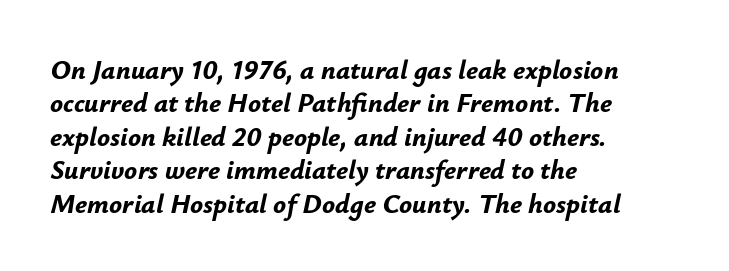
Between one letter and the next there's only the usual sliver of space. When letters slant like this, we call the style italic. The specimen omits any rule beneath the text block's lines. In terms of weight, the rendering is a true, heavy bold. A student would call this left alignment; a typographer would say flush left, rag right.
